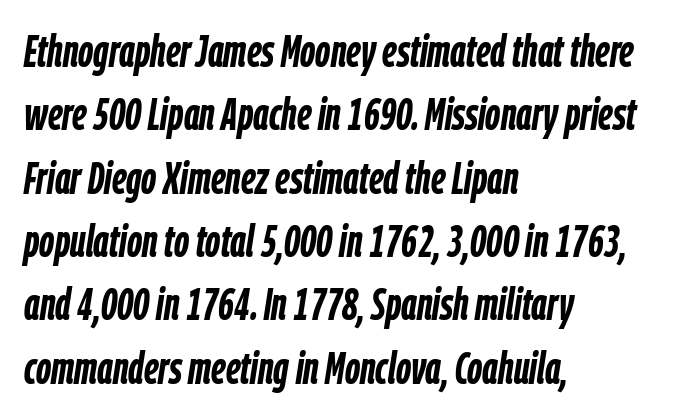
Q: Is the text bold? A: Yes.
Q: Is the text italic (slanted)? A: Yes, it leans right by about 9 degrees.
Q: Is the text underlined? A: No.
Q: How is the paragraph aligned? A: Left-aligned.
Q: Is the spacing between letters normal or unusually wide? A: Normal.
Q: Is the spacing between lines tight, normal or loose? A: Normal.
Q: Width (condensed, normal, or wide)? A: Condensed.
Q: Stroke contrast? A: Low.
Q: x-height? A: Medium.
Q: Monospaced? A: No.
